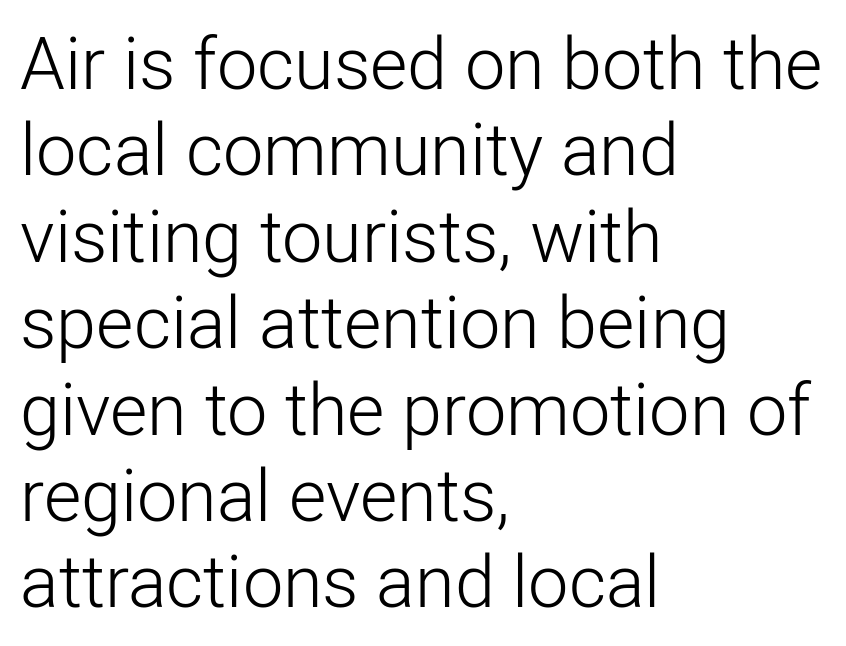
The letters stand upright; this is a roman face. The rag falls on the right side of this text block. The words here are not underlined. Font category for this specimen: sans-serif. Counters stay open thanks to moderate or lighter strokes.
